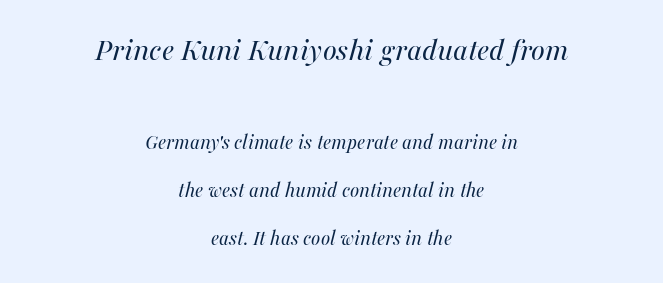
The image shows 33 px regular-weight type, italic (leaning right); set centered, loose line spacing (2.19x), normal letter spacing, not underlined; the first (top) block is 1.5x larger; medium stroke contrast and a medium x-height.
